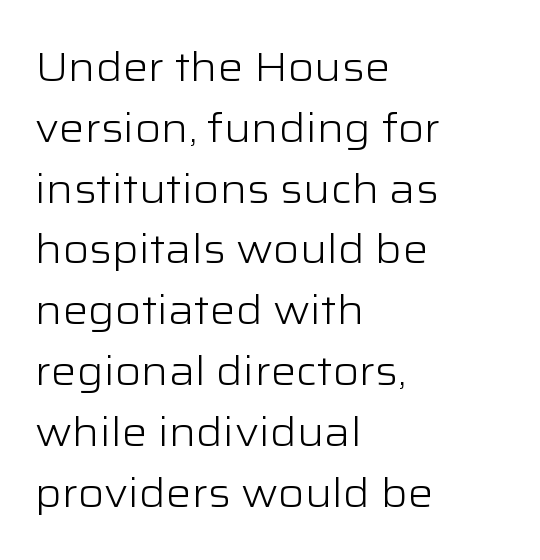
The image shows 40 px light, wide sans-serif type, upright; set left-aligned, normal line spacing (1.52x), normal letter spacing, not underlined; low stroke contrast and a medium x-height.
